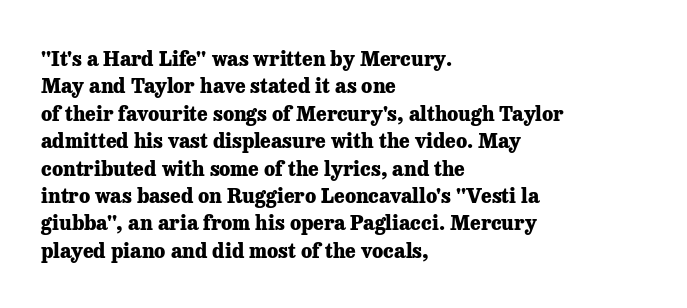
The image shows 20 px bold type, upright; set left-aligned, normal line spacing (1.37x), normal letter spacing, not underlined.
